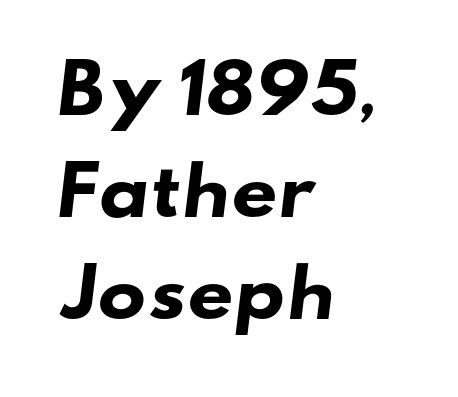
{"serif": "no", "bold": "yes", "weight": "heavy", "width": "wide", "stroke_contrast": "low", "x_height": "small", "monospaced": "no", "underline": "no", "align": "left", "line_spacing": "normal", "line_spacing_ratio": 1.57, "letter_spacing": "normal", "letter_spacing_em": 0.0, "glyph_px": 65}
